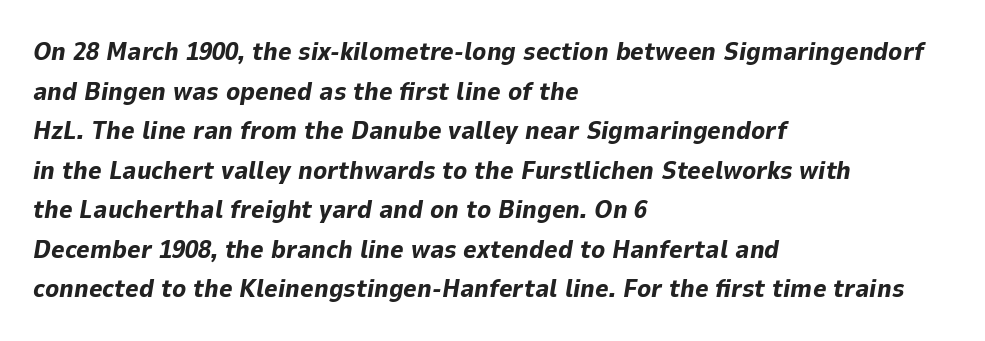
A bare baseline throughout the passage. Caption: multi-line text, flush left, ragged right. Rows of type keep a routine distance in the vertical direction. The font's italic variant was chosen for this text. Stroke thickness is high; the sample reads as a true bold.
